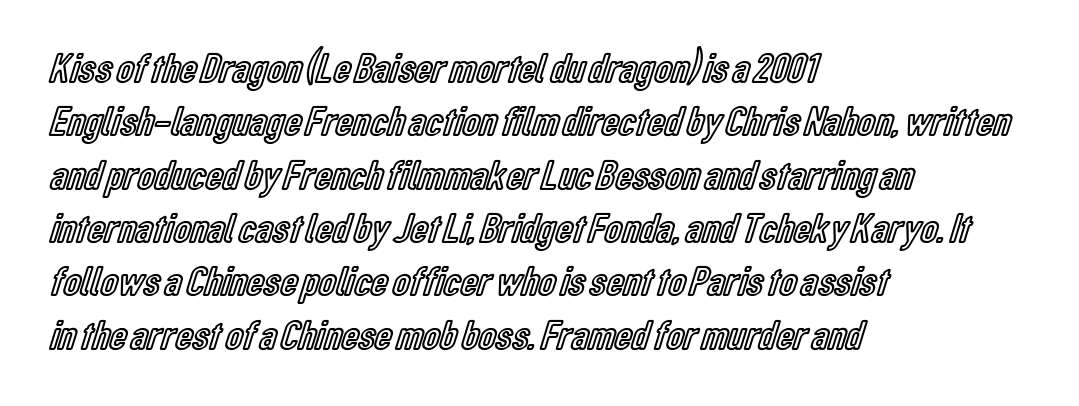
{"width": "condensed", "x_height": "medium", "monospaced": "no", "underline": "no", "align": "left", "line_spacing": "normal", "line_spacing_ratio": 1.27, "letter_spacing": "normal", "letter_spacing_em": 0.0, "glyph_px": 42}
